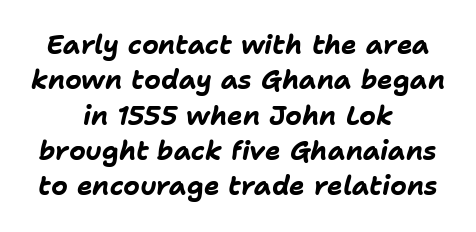
Honestly, there is no underline to notice here at all. Plenty of ink on the page — the face is bold. Words appear dense and cohesive because spacing is normal. The rendering applies a slant to the glyphs. Each new line begins a customary step beneath the previous one.
